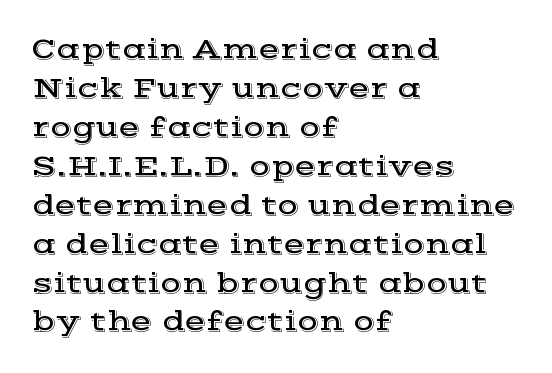
Q: Is the text italic (slanted)? A: No, it is upright.
Q: Is the typeface a serif or a sans-serif typeface? A: Serif.
Q: Is the text underlined? A: No.
Q: How is the paragraph aligned? A: Left-aligned.
Q: Is the spacing between letters normal or unusually wide? A: Normal.
Q: Is the spacing between lines tight, normal or loose? A: Normal.
Q: Width (condensed, normal, or wide)? A: Wide.
Q: x-height? A: Medium.
Q: Monospaced? A: No.
